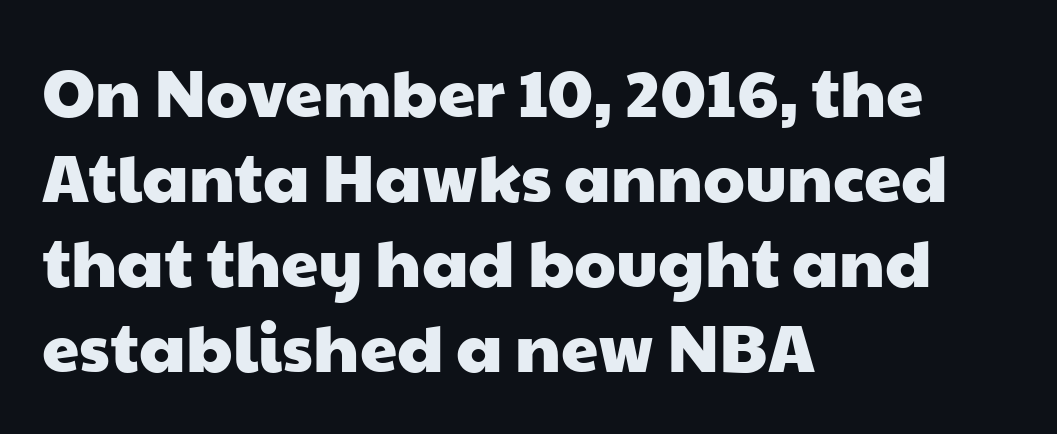
{"serif": "no", "width": "wide", "stroke_contrast": "low", "x_height": "medium", "monospaced": "no", "underline": "no", "align": "left", "line_spacing": "normal", "line_spacing_ratio": 1.27, "letter_spacing": "normal", "letter_spacing_em": 0.0, "glyph_px": 67}
